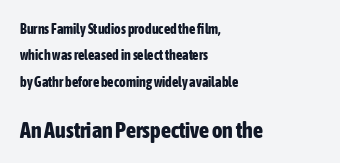
Q: Is the text bold? A: Yes.
Q: Is the text italic (slanted)? A: No, it is upright.
Q: Is the text underlined? A: No.
Q: How is the paragraph aligned? A: Left-aligned.
Q: Is the spacing between letters normal or unusually wide? A: Normal.
Q: Which block of text is set in a larger size, the first (top) or the second (bottom)? A: The second (bottom) one.
